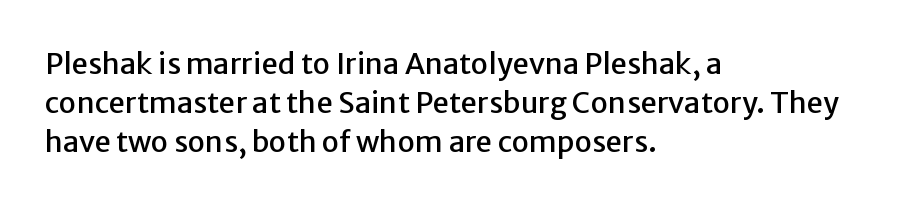
Nobody touched the tracking dial on this one. Words float on clear page, feet unadorned. The letters stand straight up with perfectly vertical stems. The face used here is proportionally spaced, like ordinary book or web type.
